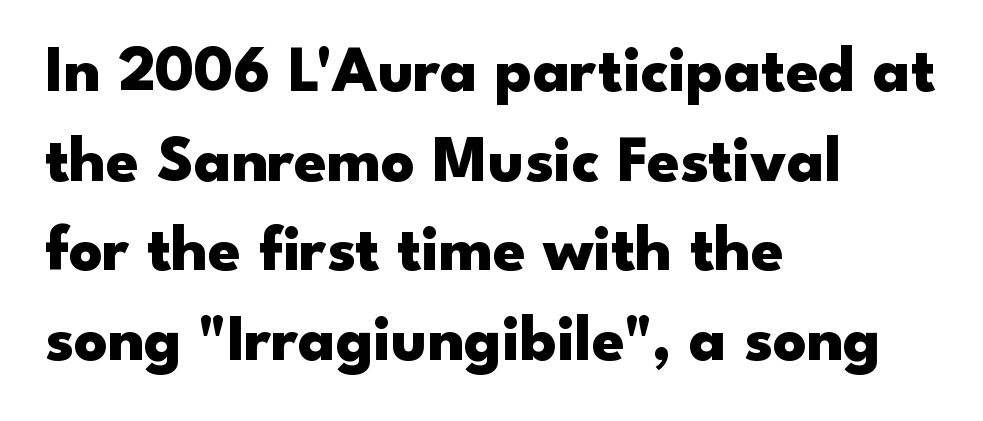
Does the leading feel generous? No, just average. Does the weight exceed regular? Yes, all the way to bold. The letters advance in unequal steps, a hallmark of proportional type. The rendering keeps characters at their native spacing. This is the regular roman posture of the typeface. Every row of glyphs begins at an identical x-position on the left.
